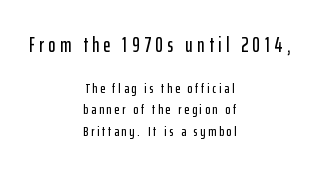
Q: Is the text italic (slanted)? A: No, it is upright.
Q: Is the text underlined? A: No.
Q: How is the paragraph aligned? A: Centered.
Q: Is the spacing between letters normal or unusually wide? A: Unusually wide.
Q: Is the spacing between lines tight, normal or loose? A: Normal.
Q: Which block of text is set in a larger size, the first (top) or the second (bottom)? A: The first (top) one.
